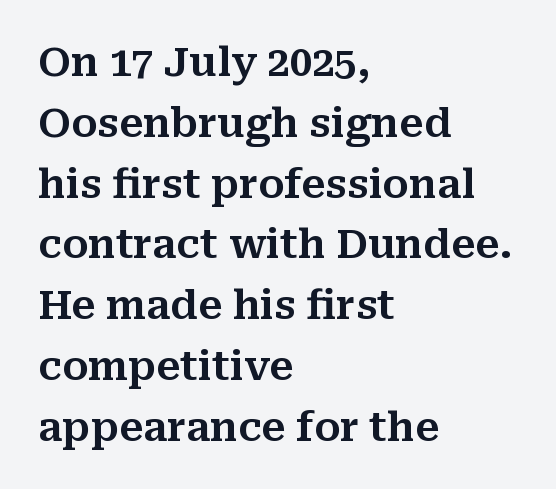
{"serif": "yes", "italic": "no", "width": "normal", "stroke_contrast": "medium", "x_height": "medium", "monospaced": "no", "underline": "no", "align": "left", "line_spacing": "normal", "line_spacing_ratio": 1.52, "letter_spacing": "normal", "letter_spacing_em": 0.0, "glyph_px": 40}
